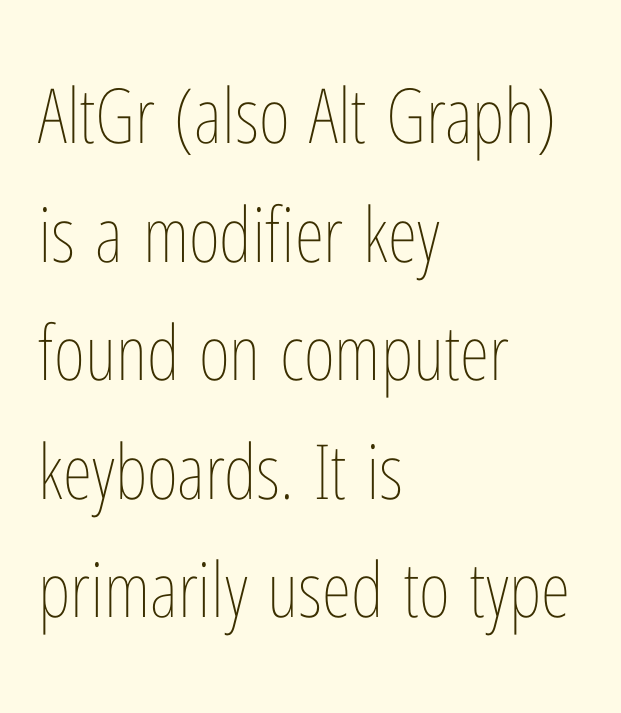
The image shows 76 px thin, condensed type, upright; set left-aligned, normal line spacing (1.56x), normal letter spacing, not underlined; low stroke contrast and a medium x-height.
